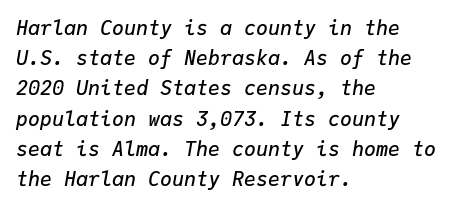
{"italic": "yes", "lean": "right", "slant_degrees": 9, "bold": "semi", "underline": "no", "align": "left", "line_spacing": "normal", "line_spacing_ratio": 1.51, "letter_spacing": "normal", "letter_spacing_em": 0.0, "glyph_px": 20}
